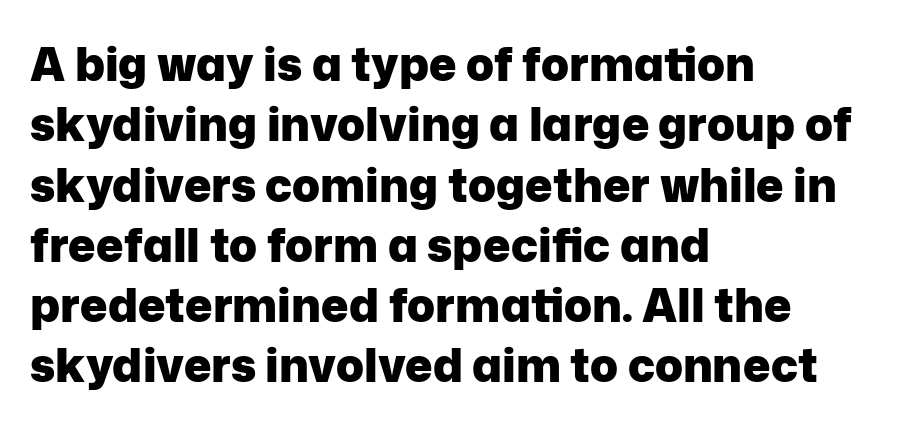
{"serif": "no", "italic": "no", "bold": "yes", "weight": "heavy", "width": "normal", "stroke_contrast": "low", "x_height": "medium", "monospaced": "no", "underline": "no", "align": "left", "line_spacing": "normal", "line_spacing_ratio": 1.31, "letter_spacing": "normal", "letter_spacing_em": 0.0, "glyph_px": 46}
